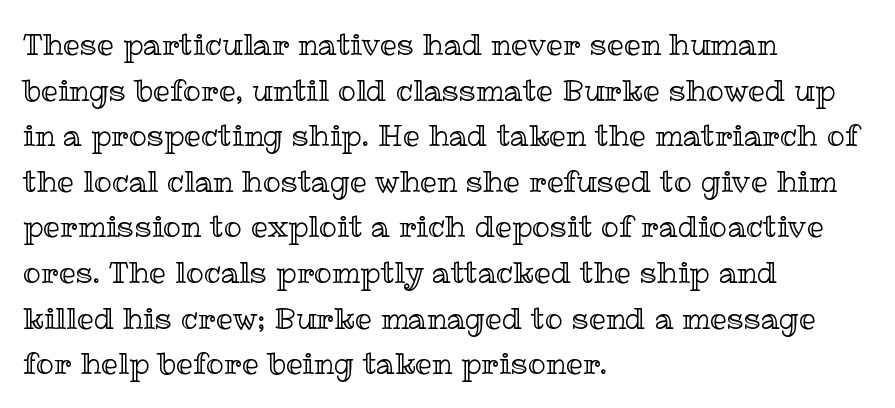
{"italic": "no", "width": "normal", "x_height": "medium", "monospaced": "no", "underline": "no", "align": "left", "line_spacing": "normal", "line_spacing_ratio": 1.52, "letter_spacing": "normal", "letter_spacing_em": 0.0, "glyph_px": 30}
